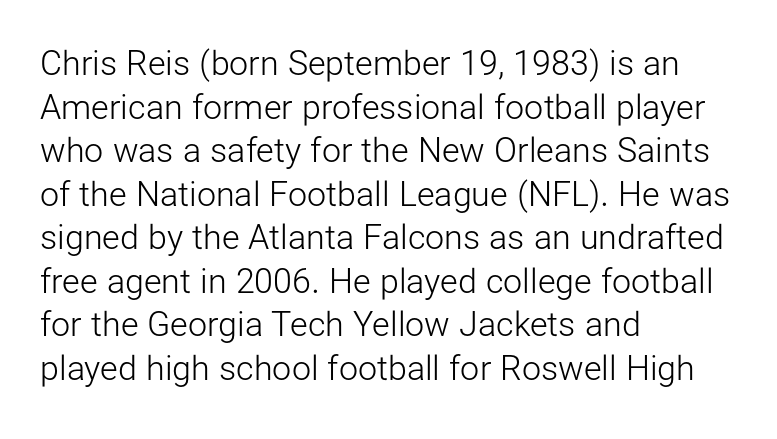
Q: Is the text bold? A: No.
Q: Is the text italic (slanted)? A: No, it is upright.
Q: Is the typeface a serif or a sans-serif typeface? A: Sans-serif.
Q: Is the text underlined? A: No.
Q: How is the paragraph aligned? A: Left-aligned.
Q: Is the spacing between letters normal or unusually wide? A: Normal.
Q: Is the spacing between lines tight, normal or loose? A: Normal.
Q: Width (condensed, normal, or wide)? A: Normal.
Q: Stroke contrast? A: Low.
Q: x-height? A: Medium.
Q: Monospaced? A: No.
